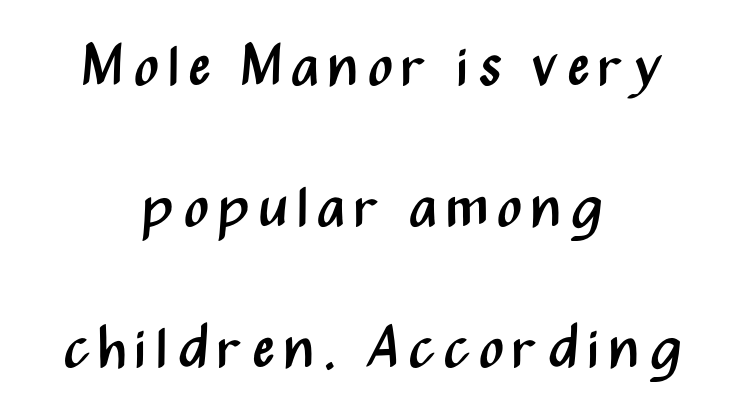
{"serif": "no", "italic": "no", "bold": "no", "weight": "regular", "width": "condensed", "stroke_contrast": "medium", "x_height": "medium", "monospaced": "no", "underline": "no", "align": "center", "line_spacing": "loose", "line_spacing_ratio": 2.43, "glyph_px": 58}
